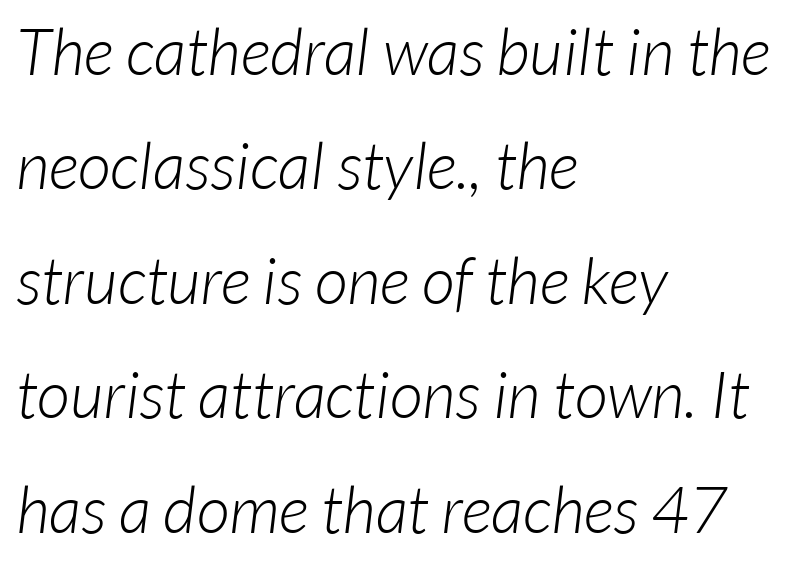
Horizontal alignment here is leftward, the default for most running prose. Beneath every word, the page is bare. Characters follow at the spacing the type designer built in. On a weight scale, this lands at 450 or below.
